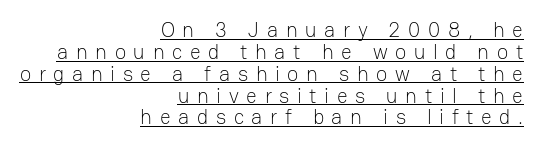
The image shows 21 px text type, upright; set right-aligned, tight line spacing (1.04x), unusually wide letter spacing (+0.36 em), underlined.
